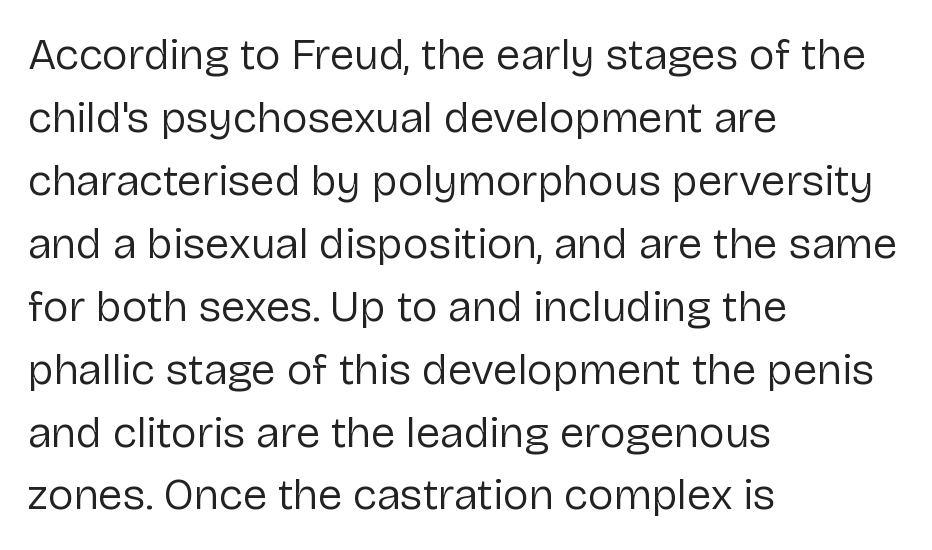
{"serif": "no", "italic": "no", "bold": "no", "weight": "regular", "width": "normal", "stroke_contrast": "low", "x_height": "medium", "monospaced": "no", "underline": "no", "align": "left", "line_spacing": "normal", "line_spacing_ratio": 1.43, "letter_spacing": "normal", "letter_spacing_em": 0.0, "glyph_px": 44}
